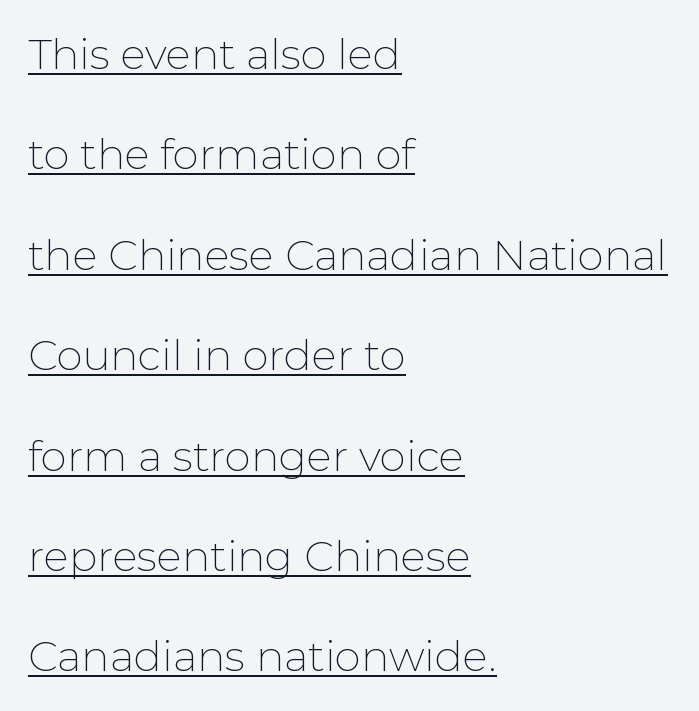
{"serif": "no", "italic": "no", "bold": "no", "weight": "thin", "width": "normal", "stroke_contrast": "low", "x_height": "medium", "monospaced": "no", "underline": "yes", "align": "left", "line_spacing": "loose", "line_spacing_ratio": 2.39, "letter_spacing": "normal", "letter_spacing_em": 0.0, "glyph_px": 42}
